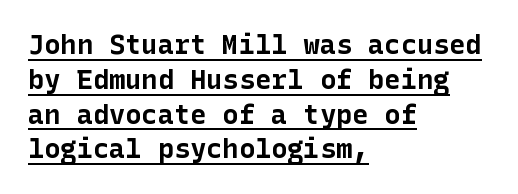
{"italic": "no", "bold": "yes", "underline": "yes", "align": "left", "line_spacing": "normal", "line_spacing_ratio": 1.29, "letter_spacing": "normal", "letter_spacing_em": 0.0, "glyph_px": 27}
